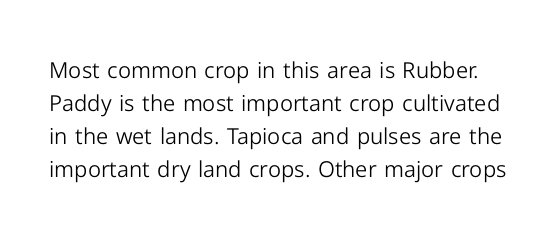
Students, note that the glyphs here touch the page at normal intervals. Descender tails drop into unmarked territory. If you drew a line through each stem, it would be perfectly vertical. These glyphs show unthickened strokes, regular width or finer.
